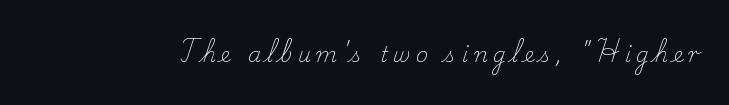
Descenders are the only things crossing below the line. The rendering inserts visible extra space after every character. A quiet, ordinary-to-light weight characterises the typeface.
